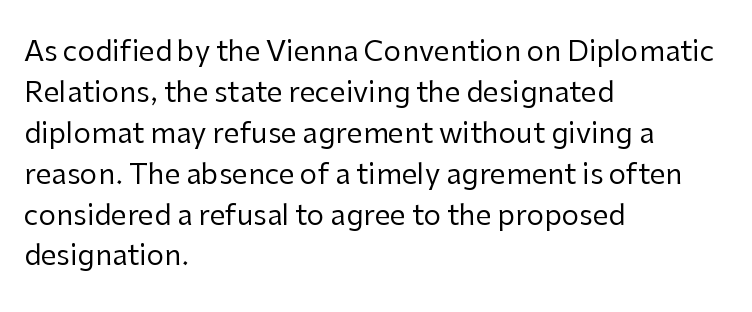
Q: Is the text bold? A: No.
Q: Is the text italic (slanted)? A: No, it is upright.
Q: Is the typeface a serif or a sans-serif typeface? A: Sans-serif.
Q: Is the text underlined? A: No.
Q: How is the paragraph aligned? A: Left-aligned.
Q: Is the spacing between letters normal or unusually wide? A: Normal.
Q: Is the spacing between lines tight, normal or loose? A: Normal.
Q: Width (condensed, normal, or wide)? A: Normal.
Q: Stroke contrast? A: Low.
Q: x-height? A: Medium.
Q: Monospaced? A: No.
